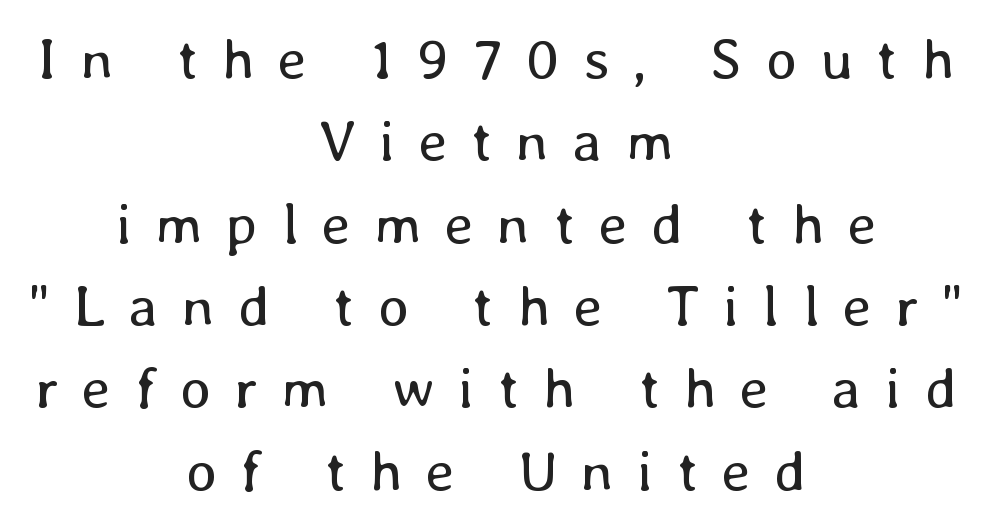
{"italic": "no", "bold": "no", "weight": "regular", "width": "normal", "stroke_contrast": "low", "x_height": "medium", "monospaced": "no", "underline": "no", "align": "center", "line_spacing": "normal", "line_spacing_ratio": 1.42, "letter_spacing": "wide", "letter_spacing_em": 0.41, "glyph_px": 58}
